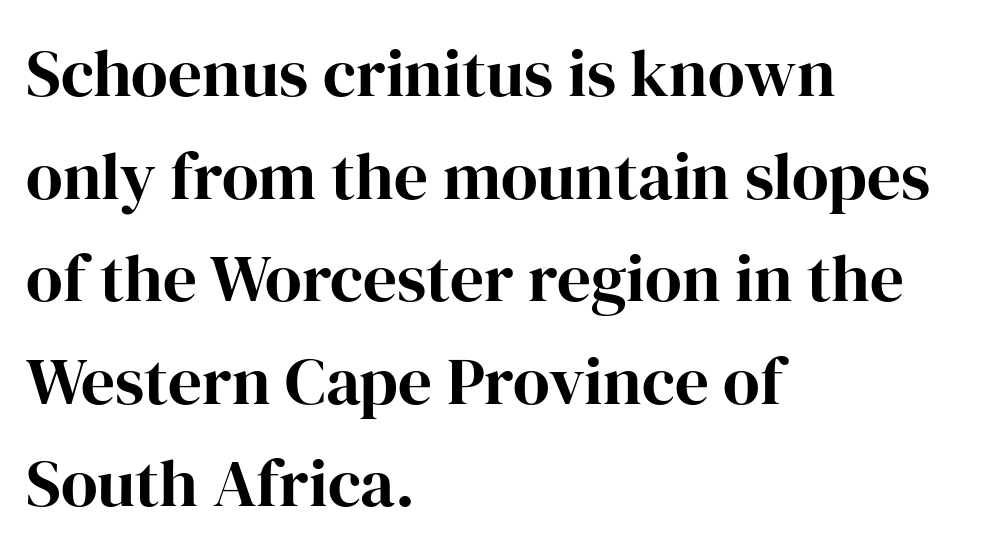
Q: Is the text italic (slanted)? A: No, it is upright.
Q: Is the typeface a serif or a sans-serif typeface? A: Serif.
Q: Is the text underlined? A: No.
Q: How is the paragraph aligned? A: Left-aligned.
Q: Is the spacing between letters normal or unusually wide? A: Normal.
Q: Is the spacing between lines tight, normal or loose? A: Normal.
Q: Width (condensed, normal, or wide)? A: Normal.
Q: Stroke contrast? A: High.
Q: x-height? A: Medium.
Q: Monospaced? A: No.
